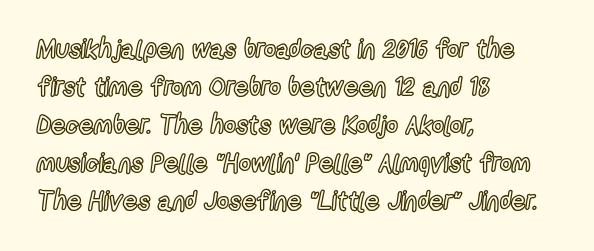
Inter-character spacing is left at the font's built-in metrics. Beneath every word, the page is bare. The typesetter chose a ragged-right arrangement here. Quick note: interline space is typical.
